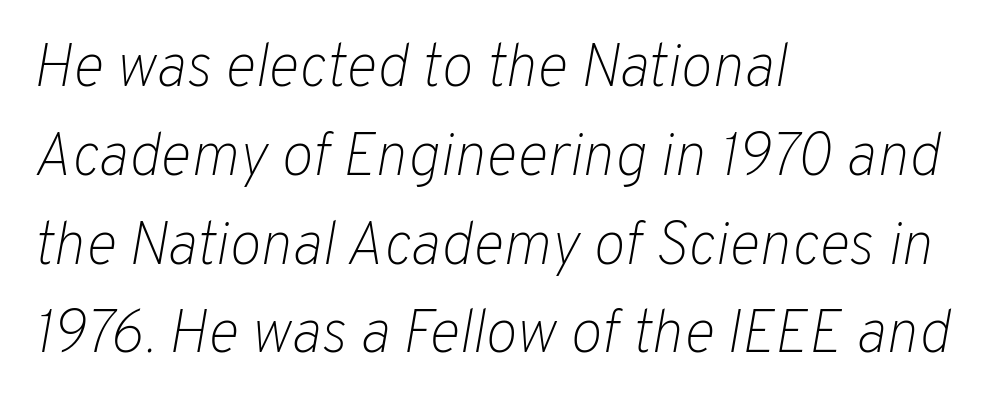
Spacing between characters is what you'd get straight out of the box. Notice how the passage keeps a crisp vertical edge on the left only. Has an underline been added? It has not. The rendering applies a slant to the glyphs. How would I describe the line gaps? Plain and ordinary. Character widths vary here, with narrow letters taking less room than wide ones.
